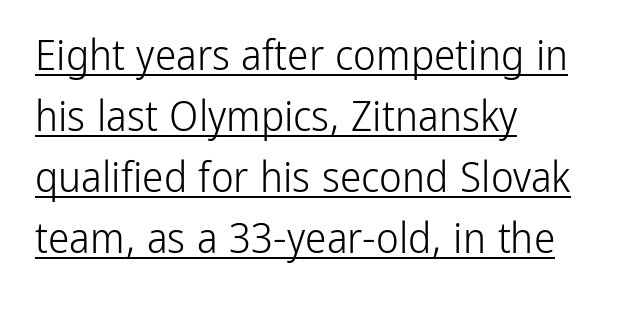
{"serif": "no", "italic": "no", "bold": "no", "weight": "light", "width": "condensed", "stroke_contrast": "low", "x_height": "medium", "monospaced": "no", "underline": "yes", "align": "left", "line_spacing": "normal", "line_spacing_ratio": 1.42, "letter_spacing": "normal", "letter_spacing_em": 0.0, "glyph_px": 43}
